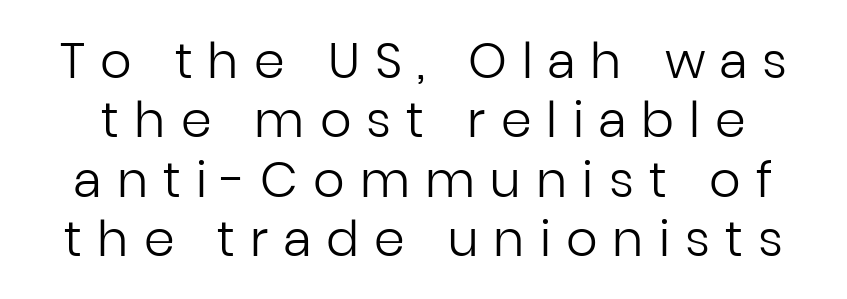
Q: Is the text bold? A: No.
Q: Is the text italic (slanted)? A: No, it is upright.
Q: Is the typeface a serif or a sans-serif typeface? A: Sans-serif.
Q: Is the text underlined? A: No.
Q: Is the spacing between letters normal or unusually wide? A: Unusually wide.
Q: Width (condensed, normal, or wide)? A: Normal.
Q: Stroke contrast? A: Low.
Q: x-height? A: Medium.
Q: Monospaced? A: No.
